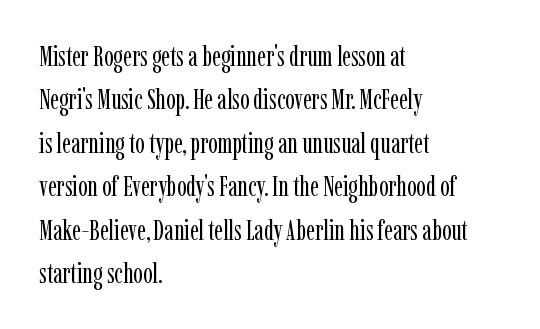
The strip under each line holds only bare page. The rows are spaced the way most documents space them. Tall strokes in this sample are plumb rather than angled. To sum up the face: it has serifs. The weight tops out at a normal text grade. Tracking here is standard; glyphs follow each other at the usual distance.
